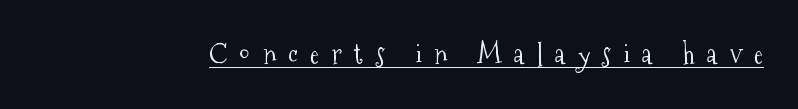
{"italic": "no", "bold": "no", "underline": "yes", "letter_spacing": "wide", "letter_spacing_em": 0.46, "glyph_px": 27}
